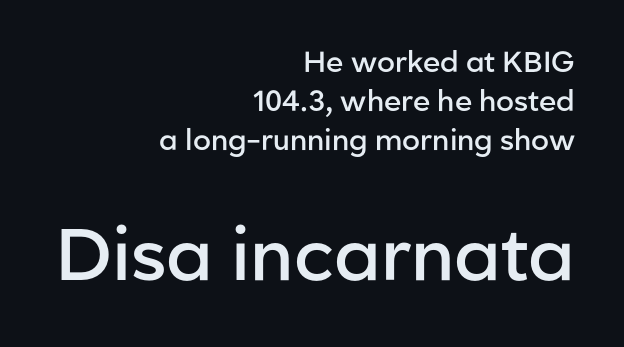
The image shows 73 px semibold sans-serif type, upright; set right-aligned, normal line spacing (1.34x), normal letter spacing, not underlined; the second (bottom) block is 2.52x larger; low stroke contrast and a medium x-height.
